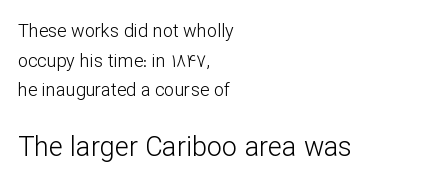
Does the bottom block carry the larger type? Yes, it does. The setting favours the left margin, as ordinary paragraphs usually do. The space between consecutive lines is moderate. Upright lettering throughout. Descenders are the only things crossing below the line. A quiet, ordinary-to-light weight characterises the typeface.
